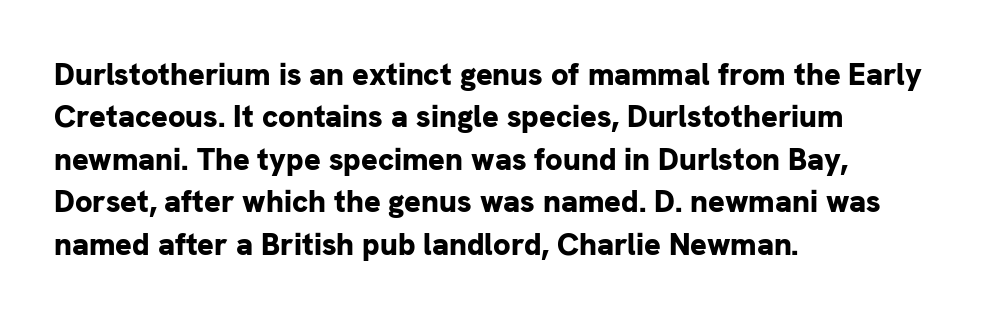
The image shows 31 px bold sans-serif type, upright; set left-aligned, normal line spacing (1.37x), normal letter spacing, not underlined; low stroke contrast and a medium x-height.
